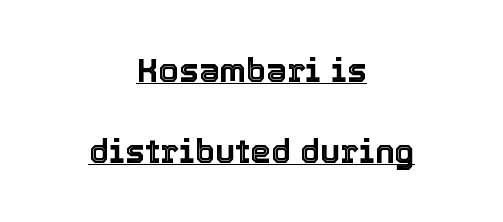
Quick note: not italic, upright. Horizontally, the lines are justified to the midpoint only. This is underlined copy, the kind a proofreader might mark for attention. Is this a fixed-width face? No — the glyphs have proportional, varying widths. Quick note: interline space is abundant. There is no visible air inserted between adjacent glyphs.
